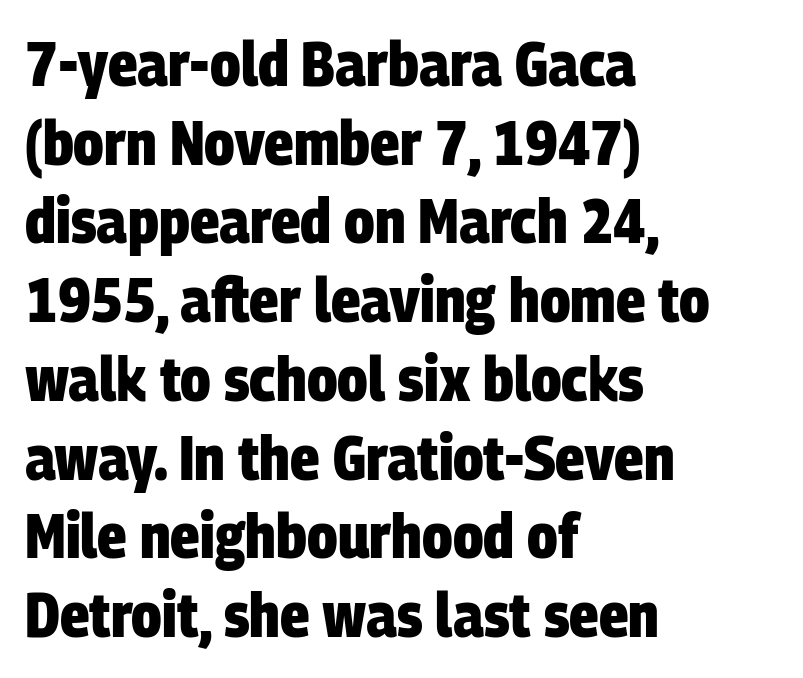
{"serif": "no", "bold": "yes", "weight": "heavy", "width": "condensed", "stroke_contrast": "low", "x_height": "large", "monospaced": "no", "underline": "no", "align": "left", "line_spacing": "normal", "line_spacing_ratio": 1.27, "letter_spacing": "normal", "letter_spacing_em": 0.0, "glyph_px": 62}
